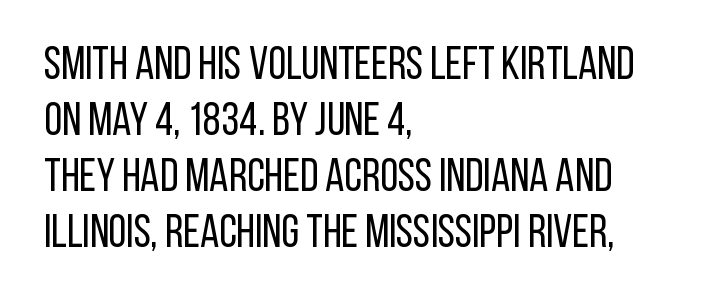
{"serif": "no", "italic": "no", "bold": "no", "weight": "regular", "width": "condensed", "stroke_contrast": "low", "x_height": "large", "monospaced": "no", "underline": "no", "align": "left", "line_spacing_ratio": 1.22, "letter_spacing": "normal", "letter_spacing_em": 0.0, "glyph_px": 46}
